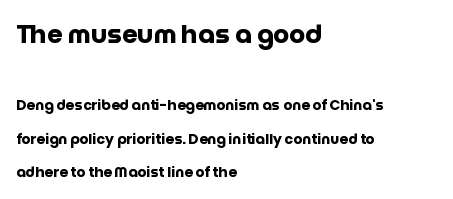
{"italic": "no", "bold": "yes", "underline": "no", "align": "left", "line_spacing": "loose", "line_spacing_ratio": 2.38, "letter_spacing": "normal", "letter_spacing_em": 0.0, "larger_block": "first", "size_ratio": 1.79, "glyph_px": 25}
